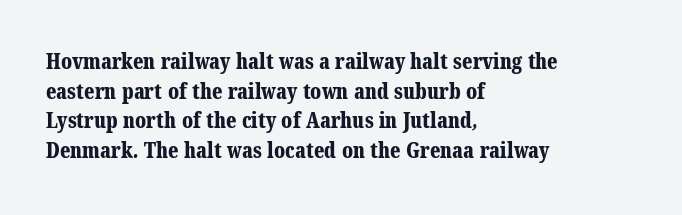
This sample uses plain, unmodified letter spacing. Plain, unruled lines of type. Notice how the passage keeps a crisp vertical edge on the left only. The line-height multiplier appears to be the usual default. You'd pick this weight for a headline — it's a proper bold.
